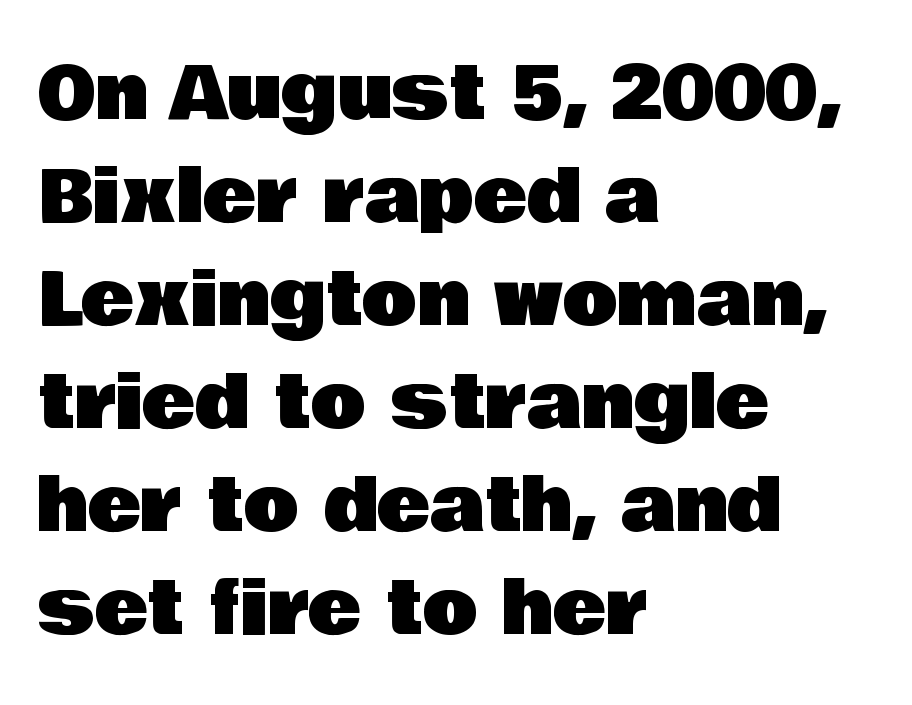
The image shows 72 px sans-serif type, upright; set left-aligned, normal line spacing (1.43x), normal letter spacing, not underlined; low stroke contrast and a large x-height.
